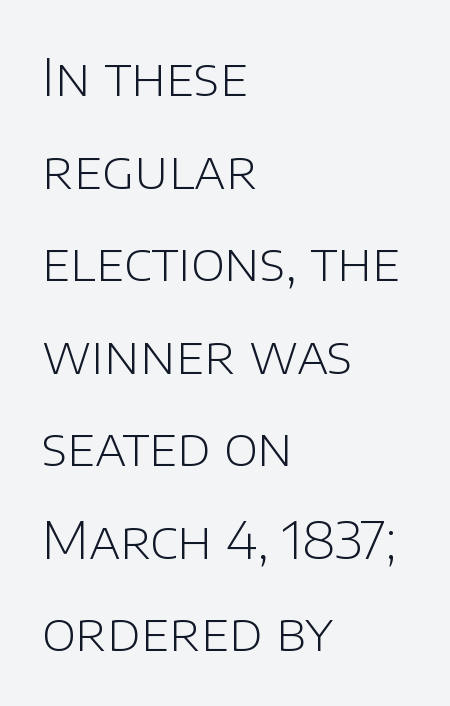
Q: Is the text bold? A: No.
Q: Is the text italic (slanted)? A: No, it is upright.
Q: Is the typeface a serif or a sans-serif typeface? A: Sans-serif.
Q: Is the text underlined? A: No.
Q: How is the paragraph aligned? A: Left-aligned.
Q: Is the spacing between letters normal or unusually wide? A: Normal.
Q: Width (condensed, normal, or wide)? A: Normal.
Q: Stroke contrast? A: Low.
Q: x-height? A: Large.
Q: Monospaced? A: No.
